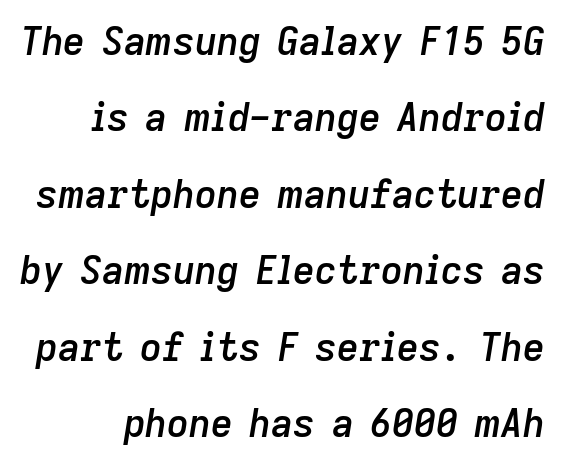
{"italic": "yes", "lean": "right", "slant_degrees": 9, "bold": "semi", "weight": "semibold", "width": "normal", "stroke_contrast": "low", "x_height": "medium", "monospaced": "no", "underline": "no", "line_spacing": "loose", "line_spacing_ratio": 2.01, "letter_spacing": "normal", "letter_spacing_em": 0.0, "glyph_px": 38}
